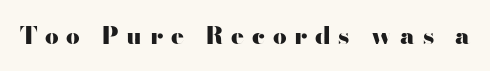
The image shows 24 px bold type, upright; set unusually wide letter spacing (+0.32 em), not underlined.
